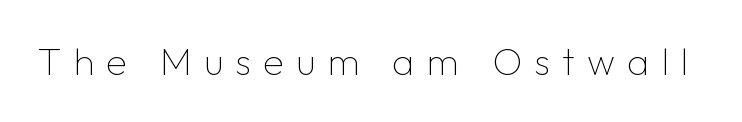
The image shows 38 px thin sans-serif type, upright; set unusually wide letter spacing (+0.32 em), not underlined; low stroke contrast and a medium x-height.
